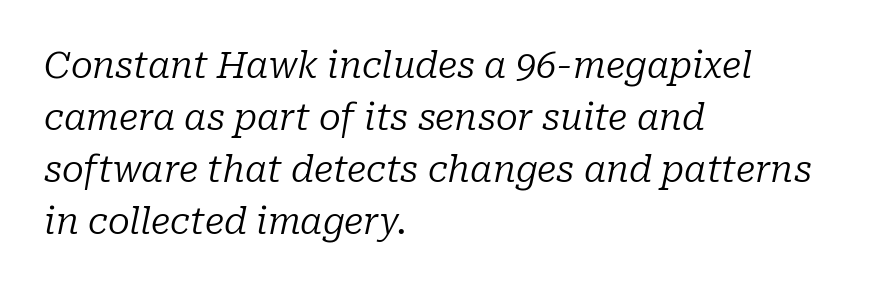
The image shows 36 px regular-weight serif type, italic (leaning right); set left-aligned, normal line spacing (1.44x), normal letter spacing, not underlined; low stroke contrast and a medium x-height.
